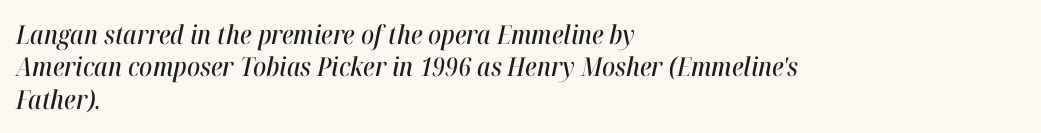
The image shows 26 px text type, italic (leaning right); set left-aligned, normal line spacing (1.25x), normal letter spacing, not underlined.
